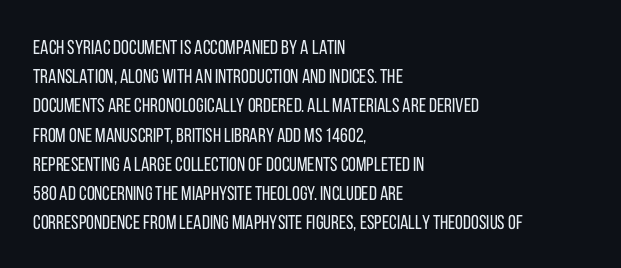
A normal amount of white space separates one row of letters from the next. The foot of each line stays bare and open. The ragged edge is on the right, which tells us the setting is flush left. This sample uses an upright cut, with every glyph sitting square on the baseline. No chunkiness to these letters — they're not bold. Does extra space separate the letters? No, they use regular spacing.
